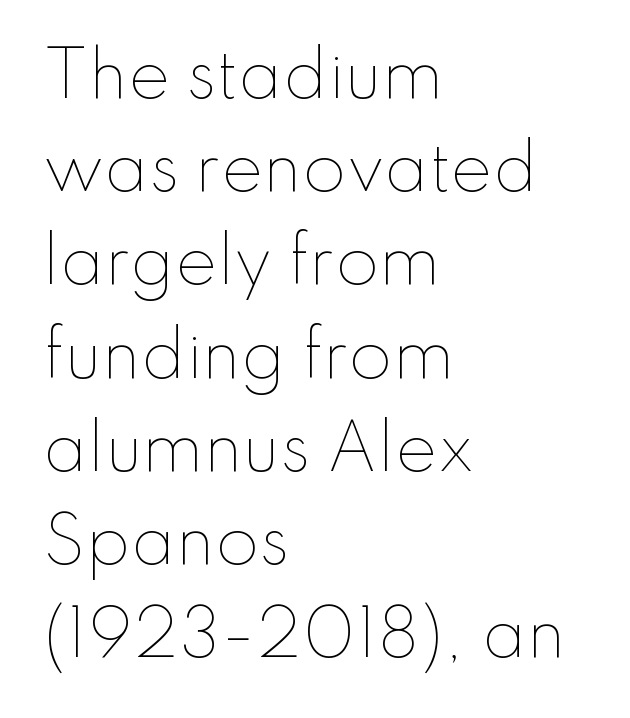
A student would call this left alignment; a typographer would say flush left, rag right. Underline: absent. The type is set solid horizontally, with unmodified tracking. The letters look calm and open, with moderate or lighter stems. Leading: standard.
